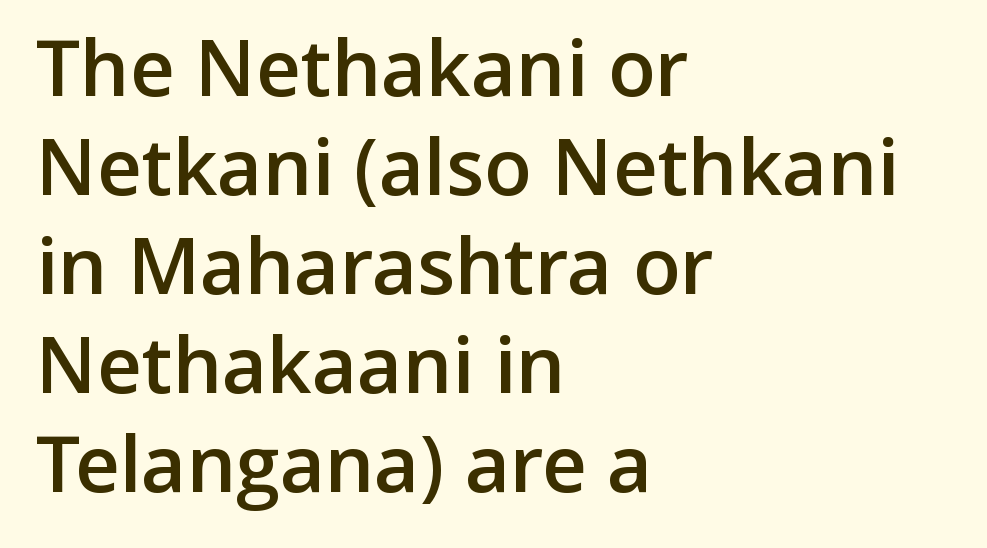
The image shows 78 px semibold sans-serif type, upright; set left-aligned, normal line spacing (1.27x), normal letter spacing, not underlined; low stroke contrast and a medium x-height.
